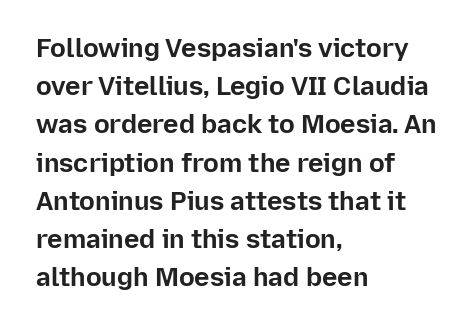
The image shows 26 px bold type, upright; set left-aligned, normal line spacing (1.47x), normal letter spacing, not underlined.
